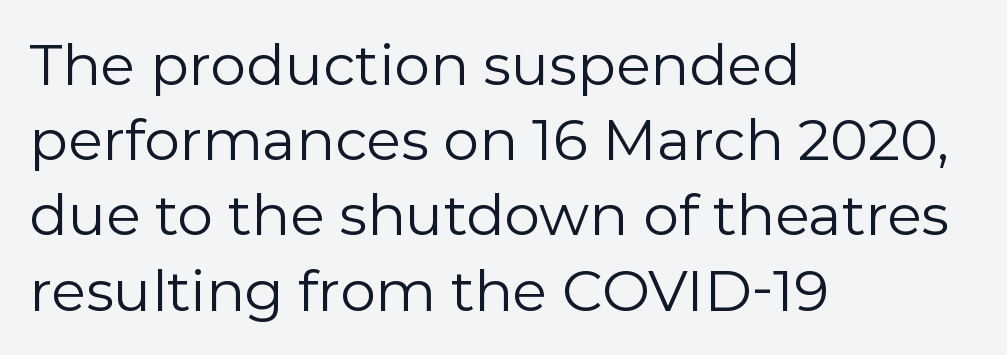
The lettering stays uniformly vertical, giving the passage a roman look. Is the block centered? No — it sits flush against the left margin. These lines are composed in type without serifs. This sample uses plain, unmodified letter spacing. Each row of text sits above clean, open space. The strokes are not fattened; the text isn't bold.
